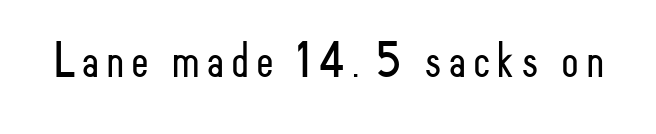
Q: Is the text bold? A: No.
Q: Is the text italic (slanted)? A: No, it is upright.
Q: Is the typeface a serif or a sans-serif typeface? A: Sans-serif.
Q: Is the text underlined? A: No.
Q: Width (condensed, normal, or wide)? A: Condensed.
Q: Stroke contrast? A: Low.
Q: x-height? A: Small.
Q: Monospaced? A: No.
